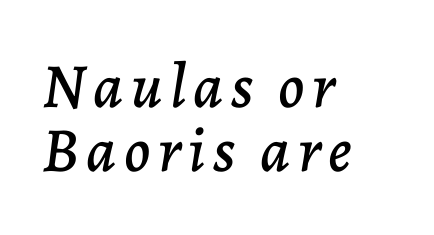
{"italic": "yes", "lean": "right", "slant_degrees": 7, "width": "normal", "stroke_contrast": "low", "x_height": "medium", "monospaced": "no", "underline": "no", "align": "left", "line_spacing": "tight", "line_spacing_ratio": 1.01, "glyph_px": 63}
